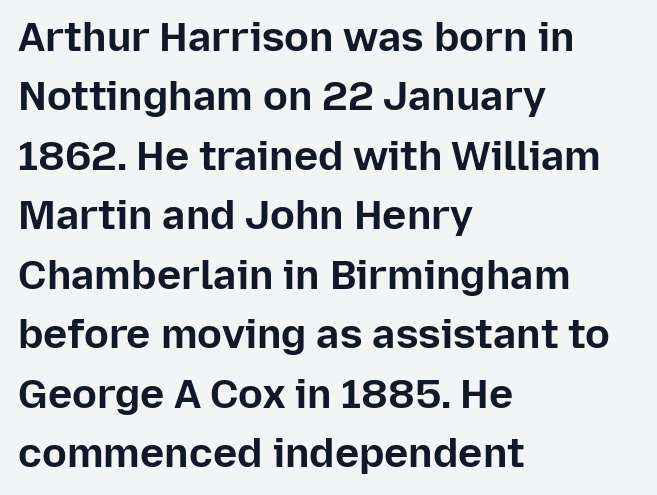
The image shows 41 px bold sans-serif type, upright; set left-aligned, normal line spacing (1.45x), normal letter spacing, not underlined; low stroke contrast and a medium x-height.
